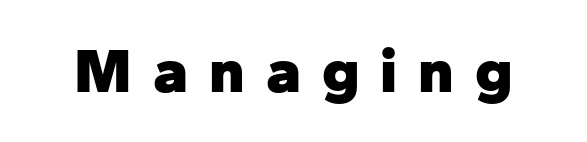
{"serif": "no", "italic": "no", "bold": "yes", "weight": "heavy", "width": "normal", "stroke_contrast": "low", "x_height": "medium", "monospaced": "no", "underline": "no", "letter_spacing": "wide", "letter_spacing_em": 0.33, "glyph_px": 63}
